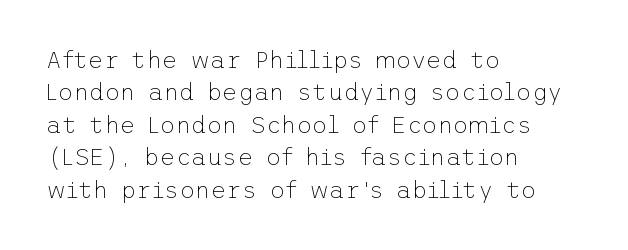
{"italic": "no", "bold": "no", "underline": "no", "align": "left", "line_spacing": "normal", "line_spacing_ratio": 1.35, "letter_spacing": "normal", "letter_spacing_em": 0.0, "glyph_px": 24}
